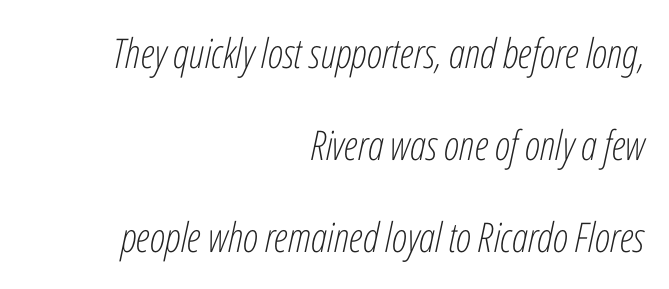
Q: Is the text bold? A: No.
Q: Is the text italic (slanted)? A: Yes, it leans right by about 12 degrees.
Q: Is the text underlined? A: No.
Q: How is the paragraph aligned? A: Right-aligned.
Q: Is the spacing between letters normal or unusually wide? A: Normal.
Q: Is the spacing between lines tight, normal or loose? A: Loose.
Q: Width (condensed, normal, or wide)? A: Condensed.
Q: Stroke contrast? A: Low.
Q: x-height? A: Medium.
Q: Monospaced? A: No.
